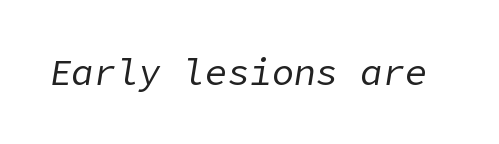
{"italic": "yes", "lean": "right", "slant_degrees": 9, "bold": "no", "weight": "regular", "width": "normal", "stroke_contrast": "low", "x_height": "medium", "underline": "no", "letter_spacing": "normal", "letter_spacing_em": 0.0, "glyph_px": 37}
